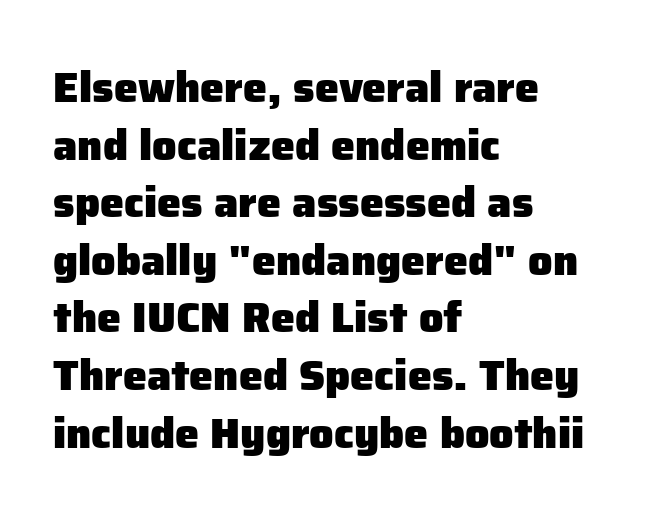
Q: Is the text bold? A: Yes.
Q: Is the text italic (slanted)? A: No, it is upright.
Q: Is the typeface a serif or a sans-serif typeface? A: Sans-serif.
Q: Is the text underlined? A: No.
Q: How is the paragraph aligned? A: Left-aligned.
Q: Is the spacing between letters normal or unusually wide? A: Normal.
Q: Is the spacing between lines tight, normal or loose? A: Normal.
Q: Width (condensed, normal, or wide)? A: Normal.
Q: Stroke contrast? A: Low.
Q: x-height? A: Medium.
Q: Monospaced? A: No.
